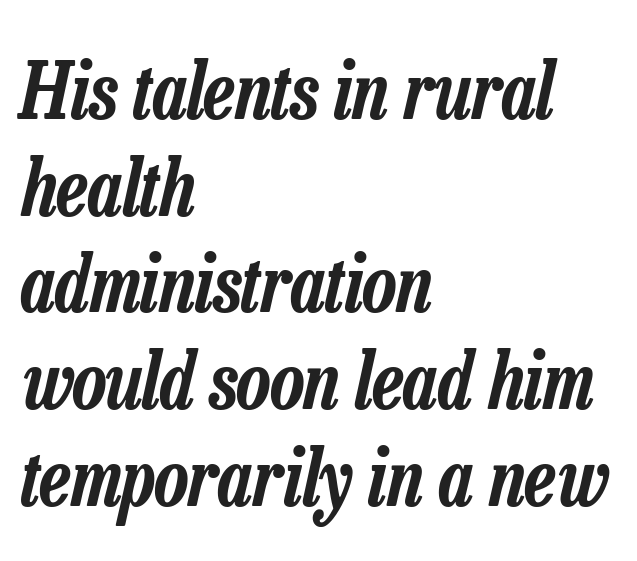
The image shows 78 px condensed type, italic (leaning right); set left-aligned, line spacing 1.24x, normal letter spacing, not underlined; low stroke contrast and a medium x-height.
